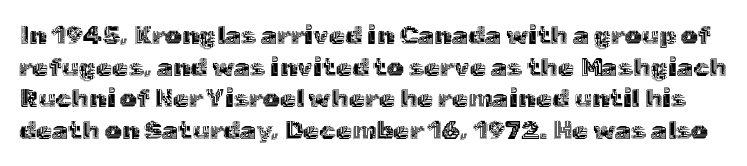
The image shows 26 px text type, upright; set line spacing 1.22x, normal letter spacing, not underlined.
